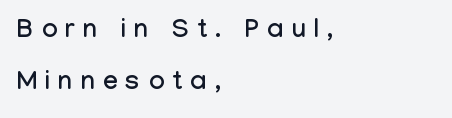
{"italic": "no", "underline": "no", "align": "left", "line_spacing": "loose", "line_spacing_ratio": 1.99, "letter_spacing": "wide", "letter_spacing_em": 0.32, "glyph_px": 26}
